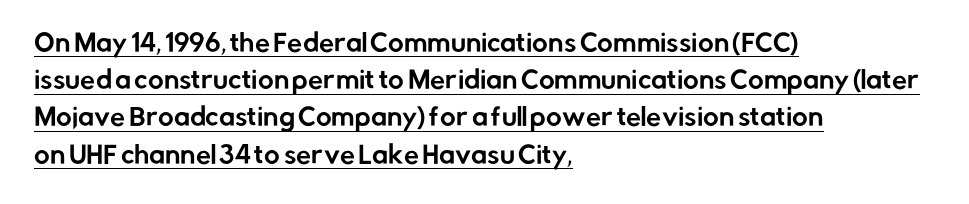
Q: Is the text italic (slanted)? A: No, it is upright.
Q: Is the text underlined? A: Yes.
Q: How is the paragraph aligned? A: Left-aligned.
Q: Is the spacing between letters normal or unusually wide? A: Normal.
Q: Is the spacing between lines tight, normal or loose? A: Normal.
